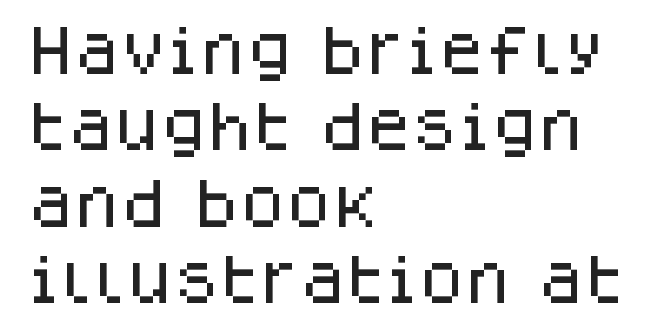
The image shows 53 px sans-serif type, upright; set left-aligned, normal line spacing (1.44x), normal letter spacing, not underlined; low stroke contrast and a large x-height.
